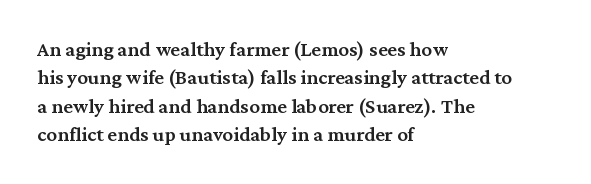
{"italic": "no", "bold": "semi", "underline": "no", "align": "left", "line_spacing": "normal", "line_spacing_ratio": 1.35, "letter_spacing": "normal", "letter_spacing_em": 0.0, "glyph_px": 21}
